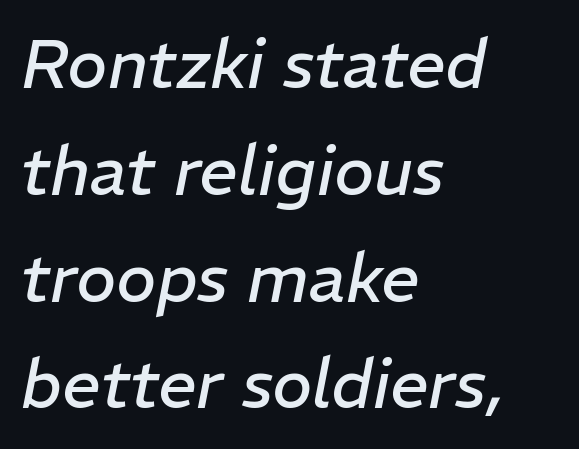
Character widths vary here, with narrow letters taking less room than wide ones. All the whitespace from short lines collects on the right. Unbolded letterforms with no extra heft. Look at the tracking — it's just the regular setting, nothing added.
